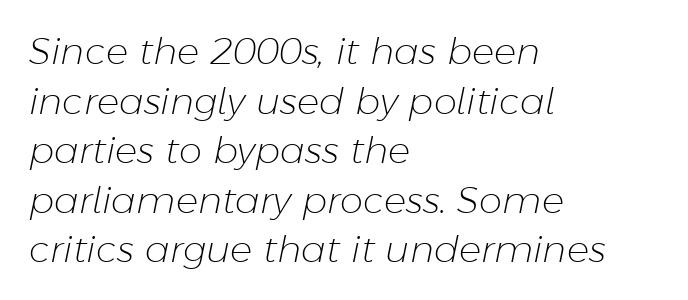
Q: Is the text bold? A: No.
Q: Is the text italic (slanted)? A: Yes, it leans right by about 11 degrees.
Q: Is the text underlined? A: No.
Q: How is the paragraph aligned? A: Left-aligned.
Q: Is the spacing between letters normal or unusually wide? A: Normal.
Q: Is the spacing between lines tight, normal or loose? A: Normal.
Q: Width (condensed, normal, or wide)? A: Normal.
Q: Stroke contrast? A: Low.
Q: x-height? A: Medium.
Q: Monospaced? A: No.
